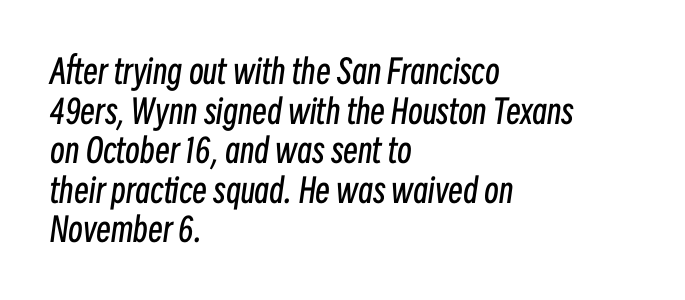
Q: Is the text bold? A: No.
Q: Is the text italic (slanted)? A: Yes, it leans right by about 8 degrees.
Q: Is the text underlined? A: No.
Q: How is the paragraph aligned? A: Left-aligned.
Q: Is the spacing between letters normal or unusually wide? A: Normal.
Q: Width (condensed, normal, or wide)? A: Condensed.
Q: Stroke contrast? A: Low.
Q: x-height? A: Medium.
Q: Monospaced? A: No.
